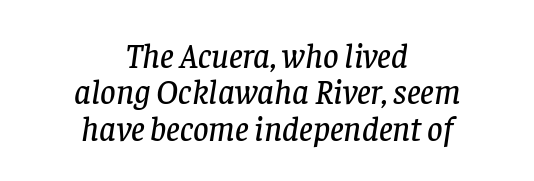
Q: Is the text italic (slanted)? A: Yes, it leans right by about 8 degrees.
Q: Is the typeface a serif or a sans-serif typeface? A: Serif.
Q: Is the text underlined? A: No.
Q: How is the paragraph aligned? A: Centered.
Q: Is the spacing between letters normal or unusually wide? A: Normal.
Q: Is the spacing between lines tight, normal or loose? A: Tight.
Q: Width (condensed, normal, or wide)? A: Normal.
Q: Stroke contrast? A: Low.
Q: x-height? A: Large.
Q: Monospaced? A: No.
